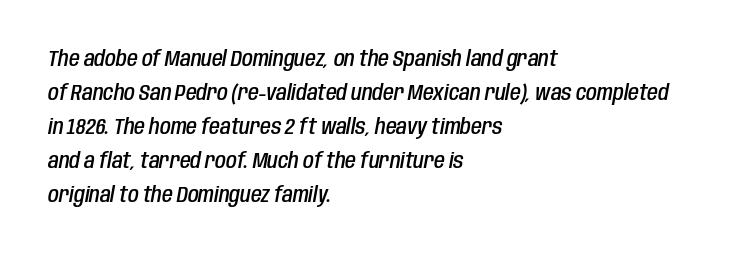
{"italic": "yes", "lean": "right", "slant_degrees": 10, "bold": "semi", "underline": "no", "align": "left", "line_spacing": "normal", "line_spacing_ratio": 1.55, "letter_spacing": "normal", "letter_spacing_em": 0.0, "glyph_px": 22}
